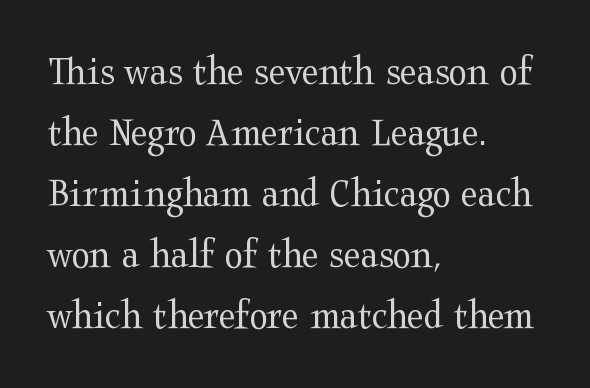
The rag falls on the right side of this text block. The designer left line spacing at the default. The specimen omits any rule beneath the text block's lines. Notice how the stems are strictly vertical — no italics here.
